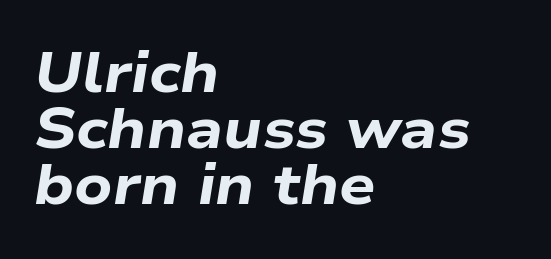
Do the characters align in a grid? No, the font is proportional. The area under the type is left untouched. Leading: reduced. Posture: slanted. The face used here is rendered with its standard letterfit. Short and long lines alike share a common starting point at left.
